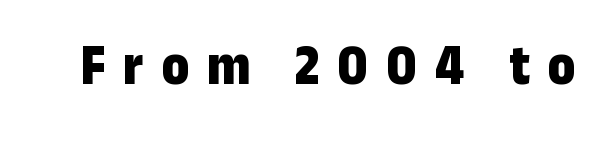
{"serif": "no", "italic": "no", "bold": "yes", "weight": "bold", "width": "condensed", "stroke_contrast": "low", "x_height": "medium", "monospaced": "no", "underline": "no", "letter_spacing": "wide", "letter_spacing_em": 0.3, "glyph_px": 58}
